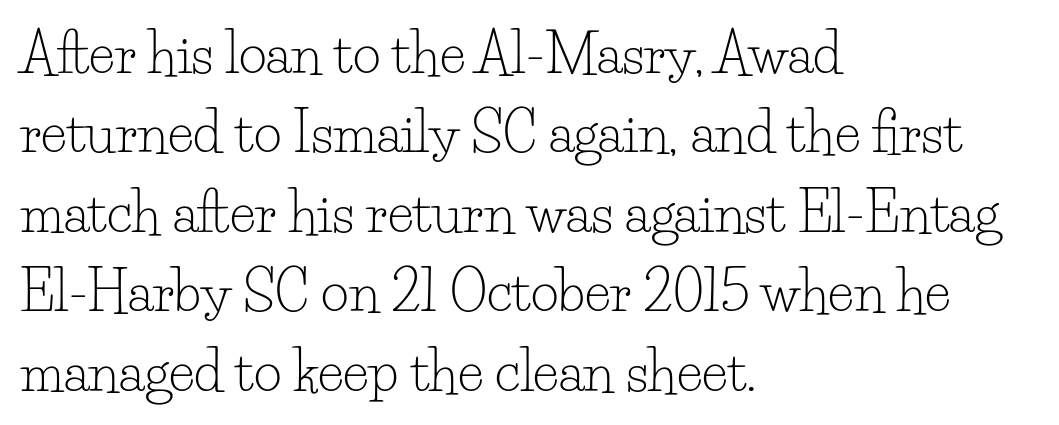
{"serif": "yes", "italic": "no", "bold": "no", "weight": "light", "width": "normal", "stroke_contrast": "low", "x_height": "small", "monospaced": "no", "underline": "no", "align": "left", "line_spacing": "normal", "line_spacing_ratio": 1.47, "letter_spacing": "normal", "letter_spacing_em": 0.0, "glyph_px": 54}
